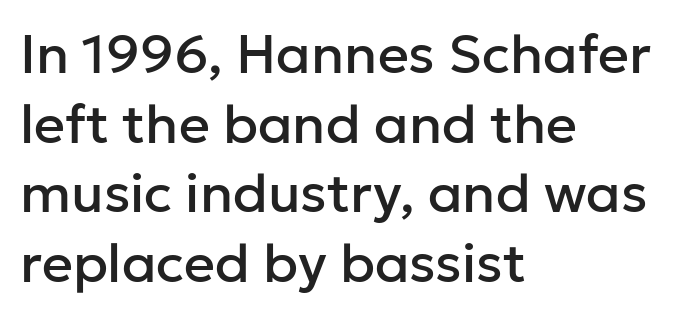
{"serif": "no", "italic": "no", "width": "normal", "stroke_contrast": "low", "x_height": "medium", "monospaced": "no", "underline": "no", "align": "left", "line_spacing": "normal", "line_spacing_ratio": 1.29, "letter_spacing": "normal", "letter_spacing_em": 0.0, "glyph_px": 54}
